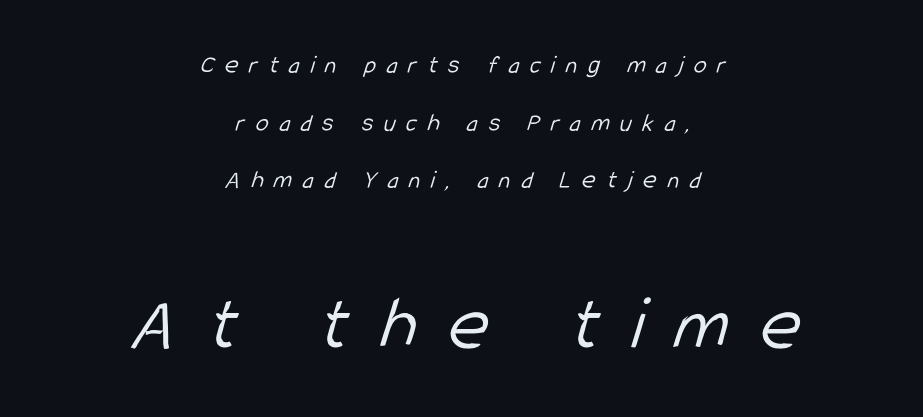
The block of text is sparse from top to bottom, with ample space between rows. The face looks like a standard text weight, possibly lighter. The paragraph has two soft edges and a firm central axis. The text was rendered using a sans face with plain stroke endings. Spacing between characters has been opened up far beyond the box default. The face used here is proportionally spaced, like ordinary book or web type.
